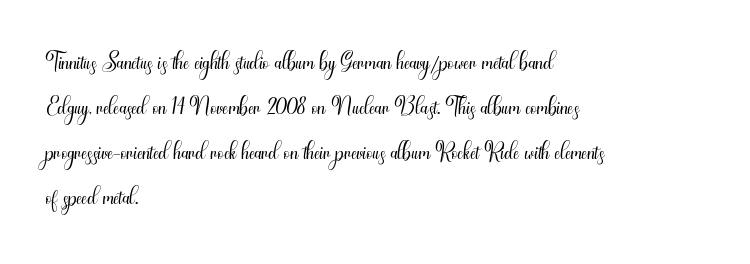
Baseline-to-baseline distance is the conventional proportion of letter height. Each row of text sits above clean, open space. Serifs: no, the terminals of the letterforms are clean. Caption: standard tracking, unaltered. Spacing verdict: proportional, widths tailored to each character.
